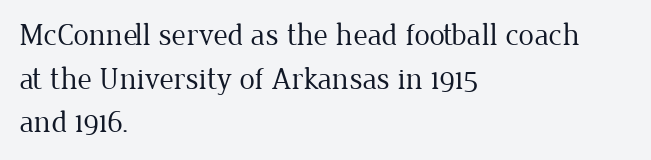
Q: Is the text bold? A: No.
Q: Is the text italic (slanted)? A: No, it is upright.
Q: Is the typeface a serif or a sans-serif typeface? A: Serif.
Q: Is the text underlined? A: No.
Q: How is the paragraph aligned? A: Left-aligned.
Q: Is the spacing between letters normal or unusually wide? A: Normal.
Q: Is the spacing between lines tight, normal or loose? A: Normal.
Q: Width (condensed, normal, or wide)? A: Normal.
Q: Stroke contrast? A: Low.
Q: x-height? A: Medium.
Q: Monospaced? A: No.
